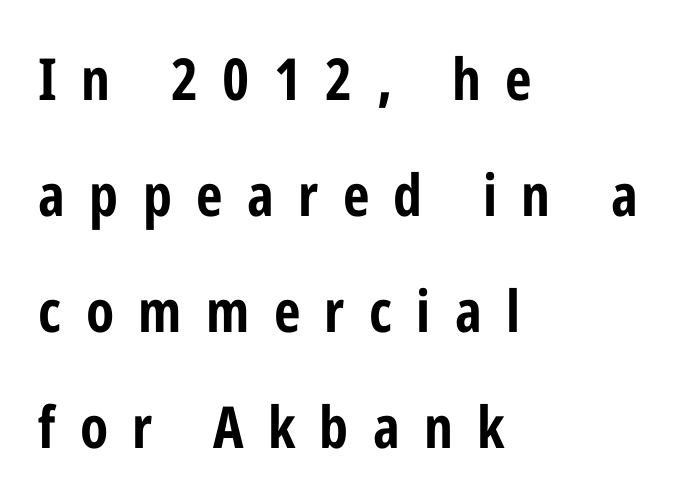
Q: Is the text bold? A: Yes.
Q: Is the text italic (slanted)? A: No, it is upright.
Q: Is the typeface a serif or a sans-serif typeface? A: Sans-serif.
Q: Is the text underlined? A: No.
Q: How is the paragraph aligned? A: Left-aligned.
Q: Is the spacing between letters normal or unusually wide? A: Unusually wide.
Q: Is the spacing between lines tight, normal or loose? A: Loose.
Q: Width (condensed, normal, or wide)? A: Condensed.
Q: Stroke contrast? A: Low.
Q: x-height? A: Medium.
Q: Monospaced? A: No.
